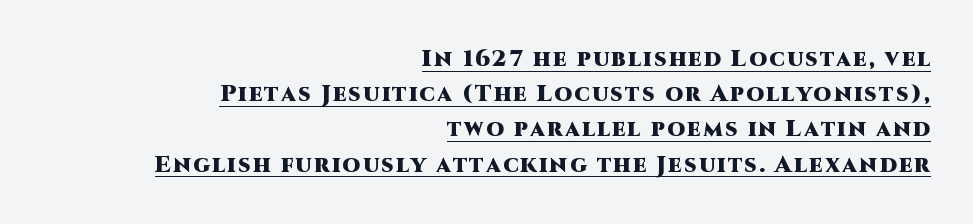
Posture: straight, roman, zero tilt. Teacher's note: observe the even right margin — that is flush-right alignment. Does the weight exceed regular? Yes, all the way to bold. Every word sits above its own underline. The vertical gap from one line to the next is medium.
